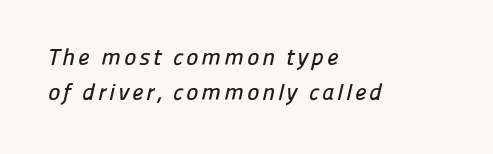
The image shows 23 px text type; set left-aligned, normal line spacing (1.53x), not underlined.
